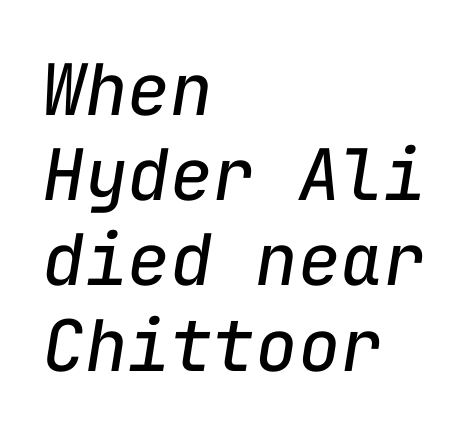
The image shows 71 px regular-weight type, italic (leaning right), monospaced; set left-aligned, line spacing 1.2x, normal letter spacing, not underlined; low stroke contrast and a medium x-height.
